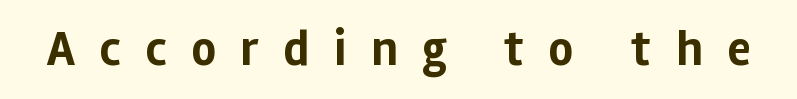
The image shows 49 px bold sans-serif type, upright; set unusually wide letter spacing (+0.5 em), not underlined; low stroke contrast and a medium x-height.
